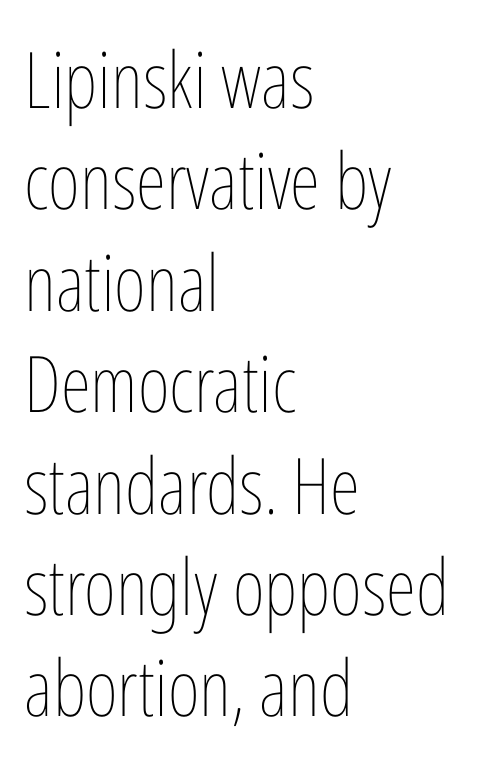
The specimen reads as upright at a glance. The passage shown is typed in a proportional face where columns would drift. Which margin do the lines hug? The left one — the right edge is uneven. Each stroke keeps to a modest, everyday thickness or less. Vertical spacing — default. Students, note that the glyphs here touch the page at normal intervals.
